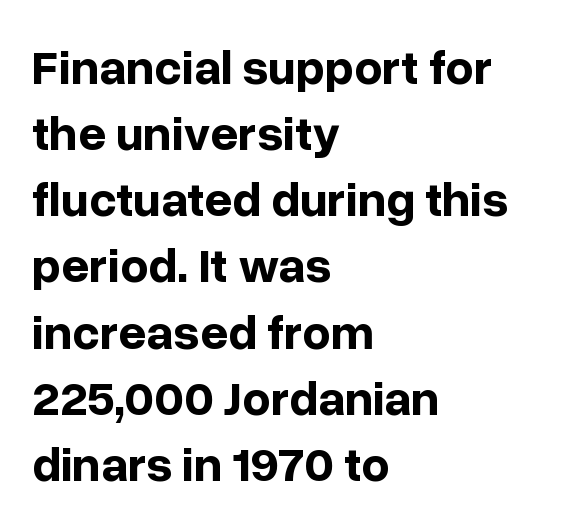
{"serif": "no", "italic": "no", "bold": "yes", "weight": "bold", "width": "normal", "stroke_contrast": "low", "x_height": "medium", "monospaced": "no", "underline": "no", "align": "left", "line_spacing": "normal", "line_spacing_ratio": 1.35, "letter_spacing": "normal", "letter_spacing_em": 0.0, "glyph_px": 49}
